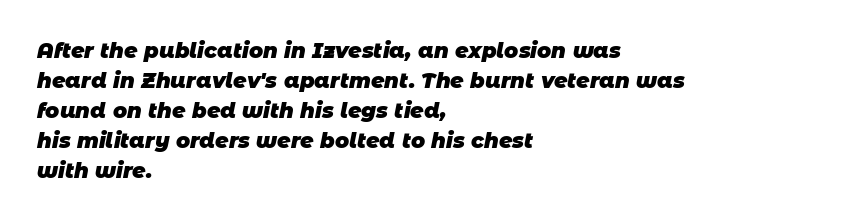
{"bold": "yes", "underline": "no", "align": "left", "line_spacing": "normal", "line_spacing_ratio": 1.43, "letter_spacing": "normal", "letter_spacing_em": 0.0, "glyph_px": 21}
